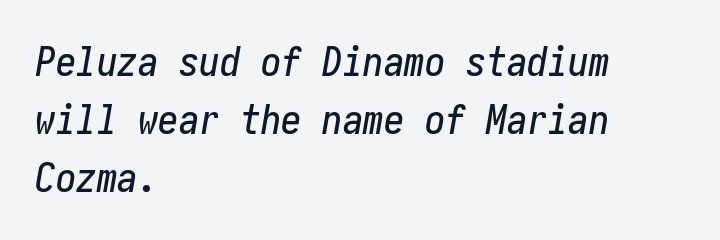
The image shows 41 px condensed type, italic (leaning right); set left-aligned, normal line spacing (1.42x), normal letter spacing, not underlined; low stroke contrast and a medium x-height.
